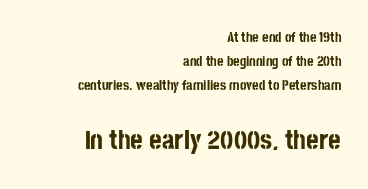
{"italic": "no", "bold": "yes", "underline": "no", "align": "right", "line_spacing_ratio": 1.72, "letter_spacing": "normal", "letter_spacing_em": 0.0, "larger_block": "second", "size_ratio": 1.93, "glyph_px": 27}
